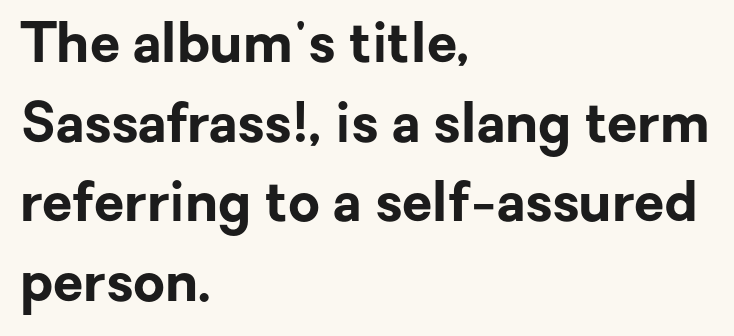
The image shows 55 px bold sans-serif type, upright; set left-aligned, normal line spacing (1.45x), normal letter spacing, not underlined; low stroke contrast and a medium x-height.
